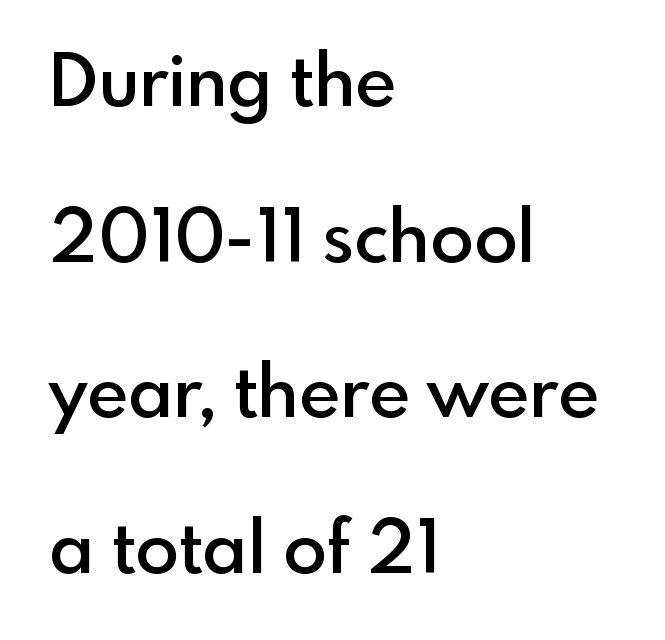
Is the letter spacing exaggerated? No — it looks like the ordinary default. A semibold gives these letters moderate extra thickness, short of bold. The lettering stays uniformly vertical, giving the passage a roman look. This sample has the flowing, uneven cadence of proportional lettering.
